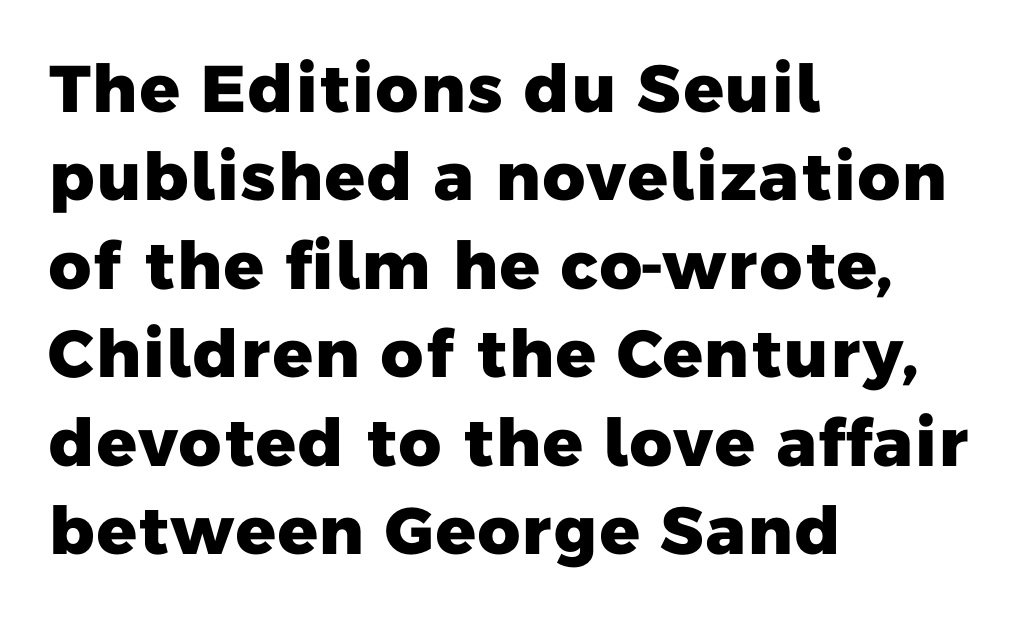
Nobody touched the tracking dial on this one. The foot of each line stays bare and open. A normal amount of white space separates one row of letters from the next. Caption: bold face, heavy strokes. Each letter keeps its own natural width here, so spacing adapts to shape. Where is the straight margin? On the left.
